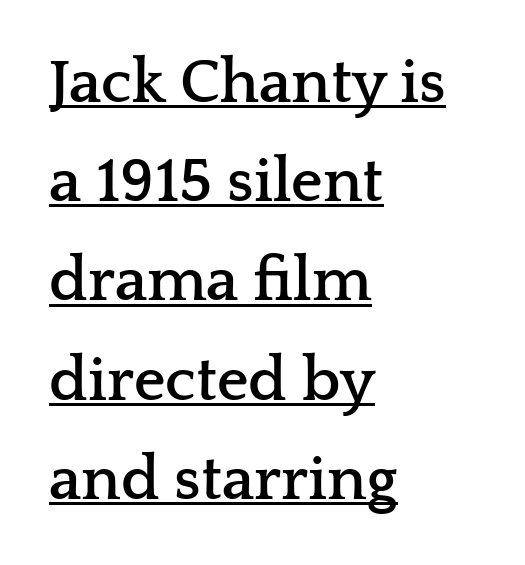
Does the weight exceed regular? Yes, all the way to bold. Does extra space separate the letters? No, they use regular spacing. Designer's note — italics off, roman on. Note the varied advance widths — an 'i' is clearly narrower than an 'm'. A typesetter would call this leading conventional body-copy spacing.
